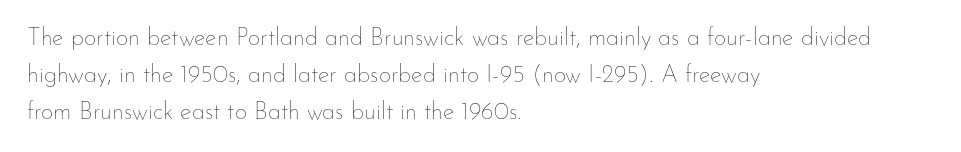
Vertical strokes here are truly vertical. Every row of glyphs begins at an identical x-position on the left. Between one letter and the next there's only the usual sliver of space. Only glyphs here, with clear space below each row.
